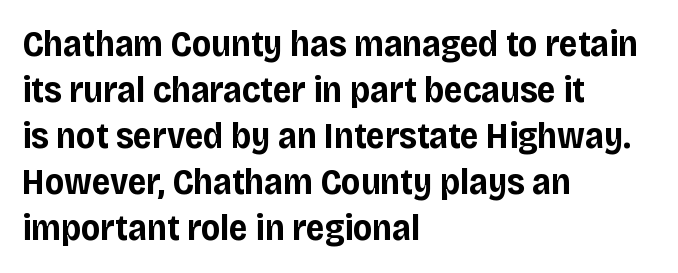
The image shows 36 px bold sans-serif type, upright; set left-aligned, normal line spacing (1.28x), normal letter spacing, not underlined; low stroke contrast and a large x-height.
